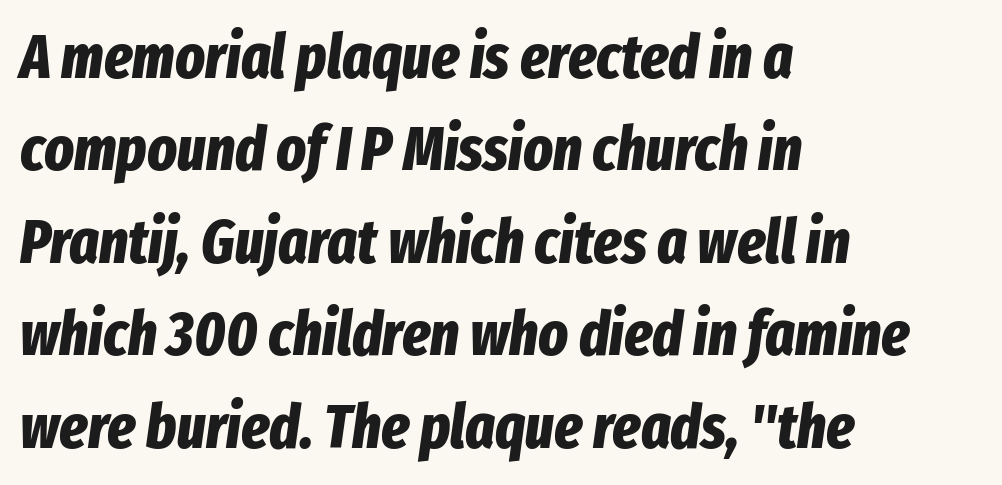
The image shows 62 px bold, condensed type, italic (leaning right); set left-aligned, normal line spacing (1.49x), normal letter spacing, not underlined; low stroke contrast and a medium x-height.
